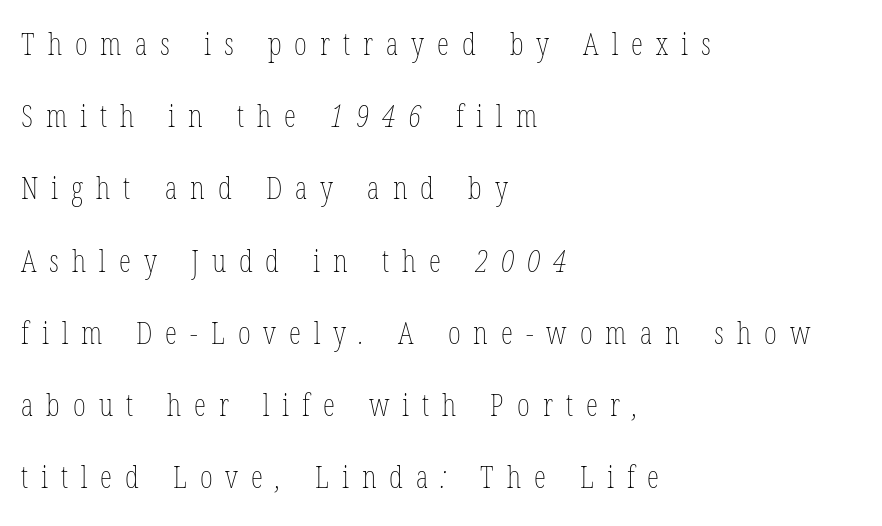
Q: Is the text bold? A: No.
Q: Is the text underlined? A: No.
Q: How is the paragraph aligned? A: Left-aligned.
Q: Is the spacing between letters normal or unusually wide? A: Unusually wide.
Q: Is the spacing between lines tight, normal or loose? A: Loose.
Q: Width (condensed, normal, or wide)? A: Condensed.
Q: Stroke contrast? A: Low.
Q: x-height? A: Medium.
Q: Monospaced? A: No.
